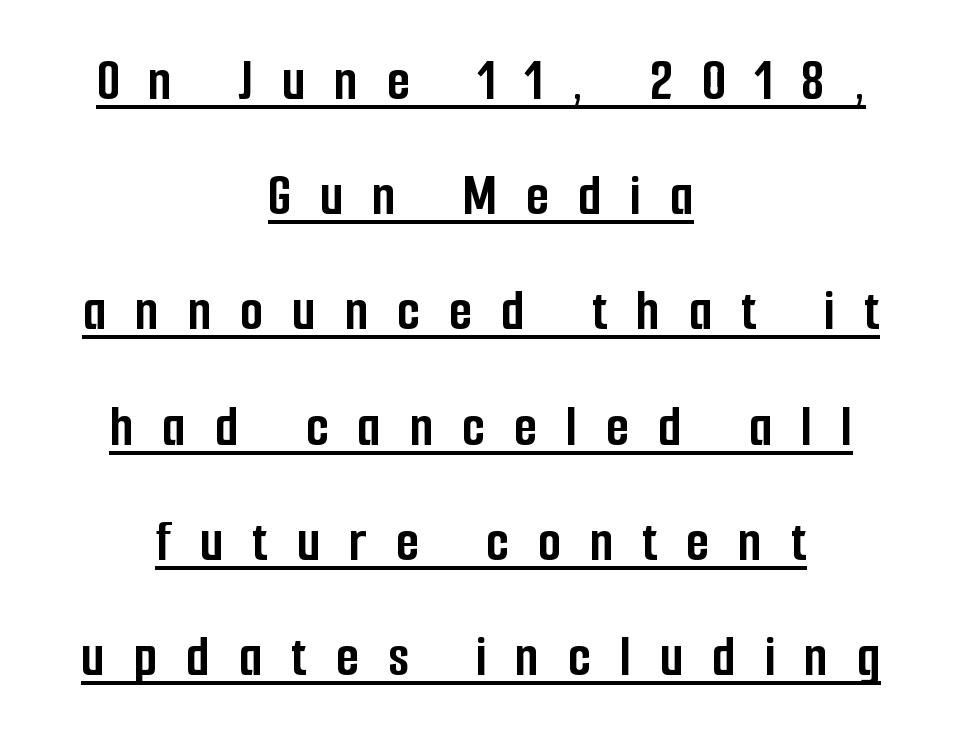
Q: Is the text bold? A: Yes.
Q: Is the text italic (slanted)? A: No, it is upright.
Q: Is the typeface a serif or a sans-serif typeface? A: Sans-serif.
Q: Is the text underlined? A: Yes.
Q: How is the paragraph aligned? A: Centered.
Q: Is the spacing between letters normal or unusually wide? A: Unusually wide.
Q: Is the spacing between lines tight, normal or loose? A: Loose.
Q: Width (condensed, normal, or wide)? A: Condensed.
Q: Stroke contrast? A: Low.
Q: x-height? A: Medium.
Q: Monospaced? A: No.
